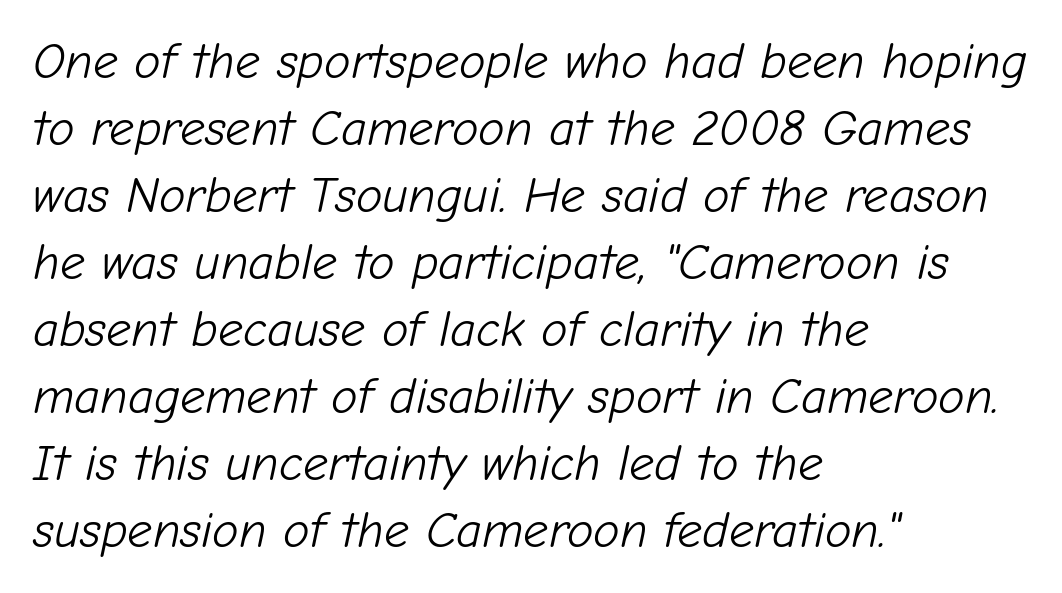
Q: Is the text bold? A: No.
Q: Is the text italic (slanted)? A: Yes, it leans right by about 12 degrees.
Q: Is the text underlined? A: No.
Q: How is the paragraph aligned? A: Left-aligned.
Q: Is the spacing between letters normal or unusually wide? A: Normal.
Q: Is the spacing between lines tight, normal or loose? A: Normal.
Q: Width (condensed, normal, or wide)? A: Normal.
Q: Stroke contrast? A: Low.
Q: x-height? A: Medium.
Q: Monospaced? A: No.
